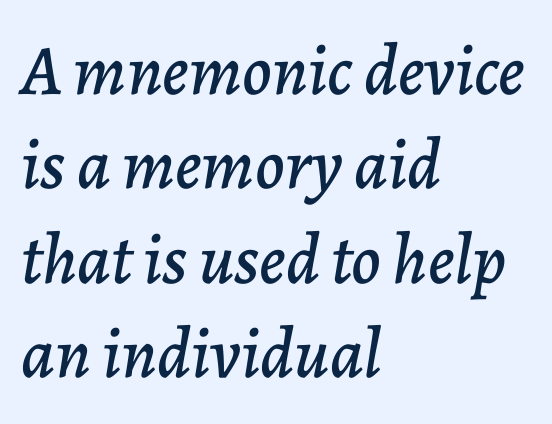
The image shows 71 px text type, italic (leaning right); set left-aligned, normal line spacing (1.33x), normal letter spacing, not underlined; low stroke contrast and a medium x-height.
